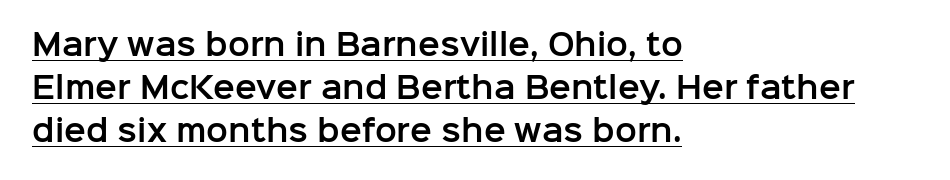
Notice how descenders clear the ascenders below comfortably — that's standard leading. The string is rendered with underlining switched on. Do the letters lean? They stand straight. Does extra space separate the letters? No, they use regular spacing.
